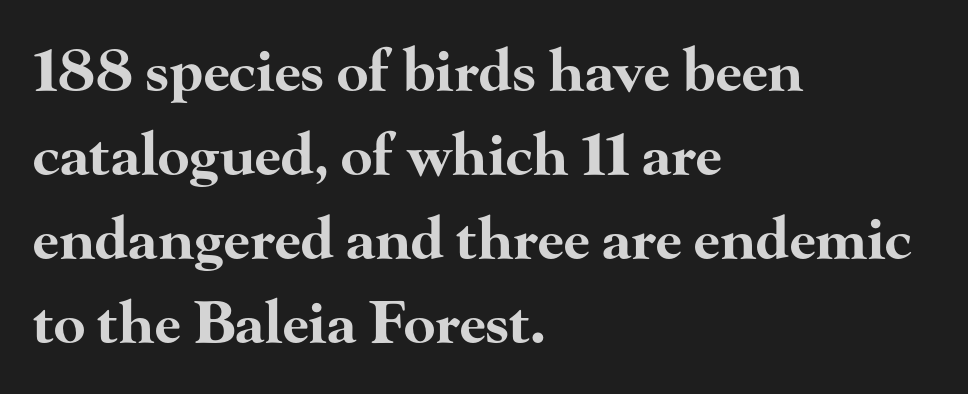
{"serif": "yes", "italic": "no", "bold": "yes", "weight": "bold", "width": "wide", "stroke_contrast": "high", "x_height": "small", "monospaced": "no", "underline": "no", "align": "left", "line_spacing": "normal", "line_spacing_ratio": 1.45, "letter_spacing": "normal", "letter_spacing_em": 0.0, "glyph_px": 58}
